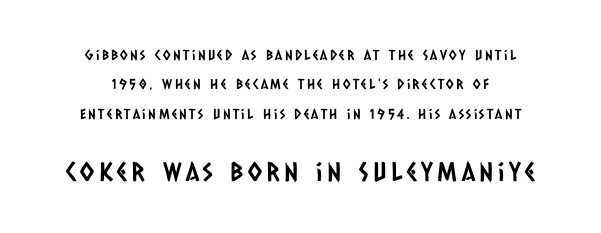
The image shows 26 px text type; set centered, loose line spacing (2.09x), not underlined; the second (bottom) block is 1.86x larger.
